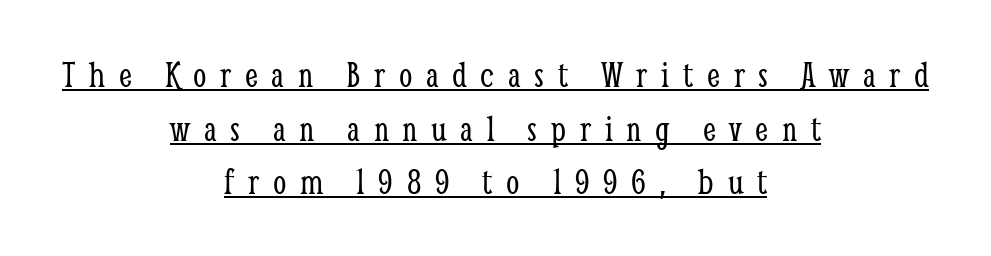
The image shows 38 px light, condensed serif type, upright; set centered, normal line spacing (1.41x), unusually wide letter spacing (+0.36 em), underlined; low stroke contrast and a medium x-height.
